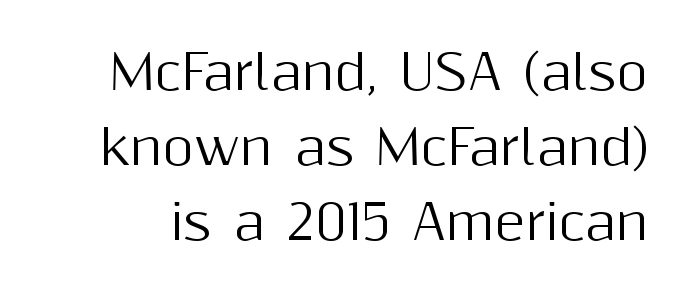
Q: Is the text italic (slanted)? A: No, it is upright.
Q: Is the typeface a serif or a sans-serif typeface? A: Sans-serif.
Q: Is the text underlined? A: No.
Q: Is the spacing between letters normal or unusually wide? A: Normal.
Q: Is the spacing between lines tight, normal or loose? A: Normal.
Q: Width (condensed, normal, or wide)? A: Normal.
Q: Stroke contrast? A: Medium.
Q: x-height? A: Medium.
Q: Monospaced? A: No.
